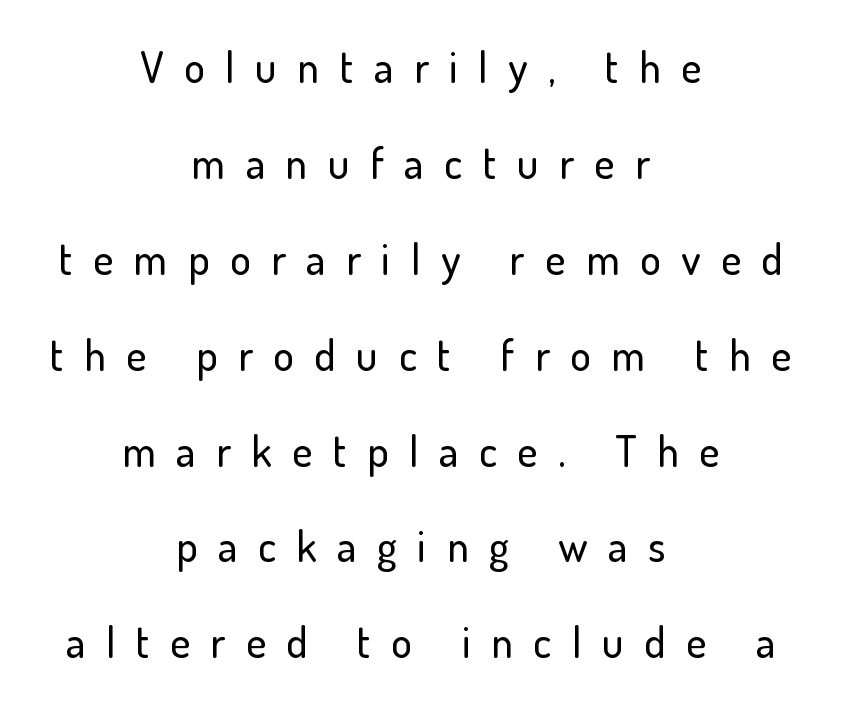
The rendering uses natural spacing where letterforms have individual widths. A student would call this center alignment; a typographer would say set centered. Stroke terminals: plain, sans-serif. Substantial extra tracking has been applied to these lines. The passage shown stacks its lines with a broad gap. A typesetter would mark this as roman, not italic.
